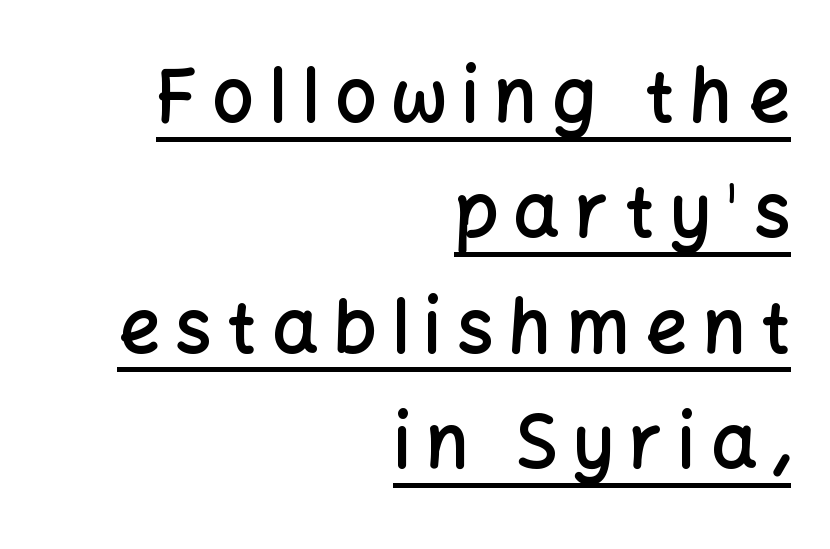
{"serif": "no", "italic": "no", "bold": "semi", "weight": "semibold", "width": "normal", "stroke_contrast": "low", "x_height": "medium", "monospaced": "no", "underline": "yes", "align": "right", "line_spacing": "normal", "line_spacing_ratio": 1.58, "letter_spacing": "wide", "letter_spacing_em": 0.21, "glyph_px": 73}
